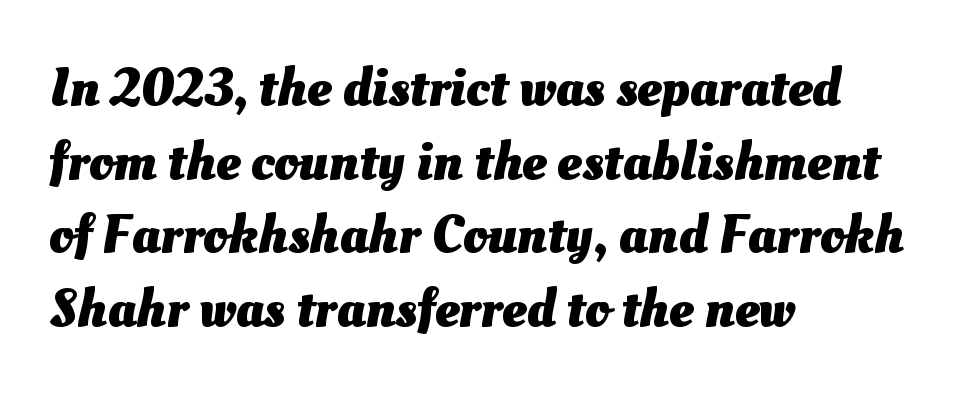
Rows of type keep a routine distance in the vertical direction. You'd pick this weight for a headline — it's a proper bold. Is this a fixed-width face? No — the glyphs have proportional, varying widths. Caption: standard tracking, unaltered. Check under the words: just untouched page.
